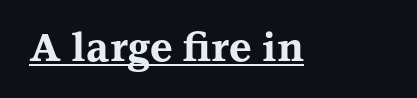
Every letter is thick-stroked: bold, no question. Each line of the rendering has a horizontal stroke beneath the glyphs. Letterform terminals end in serifs throughout the passage. The font's upright variant was chosen for this text. The line texture is even and compact thanks to regular tracking.
